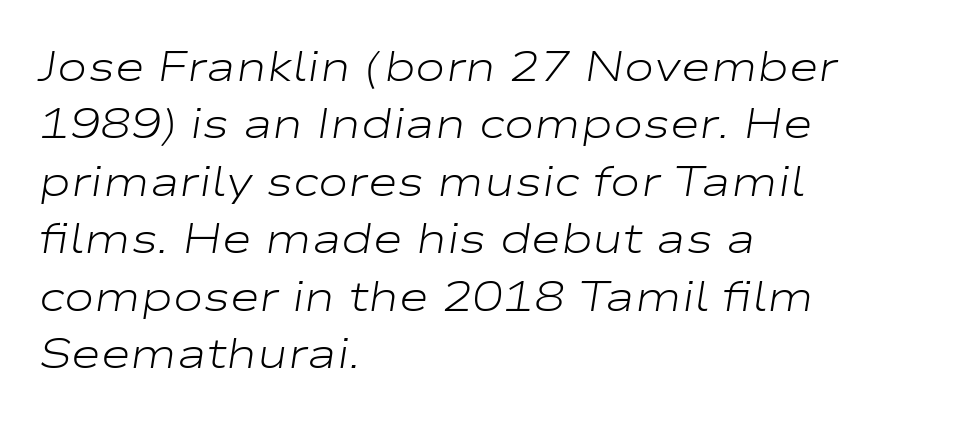
{"italic": "yes", "lean": "right", "slant_degrees": 9, "bold": "no", "weight": "light", "width": "wide", "stroke_contrast": "low", "x_height": "medium", "monospaced": "no", "underline": "no", "align": "left", "line_spacing": "normal", "line_spacing_ratio": 1.4, "letter_spacing": "normal", "letter_spacing_em": 0.0, "glyph_px": 41}
